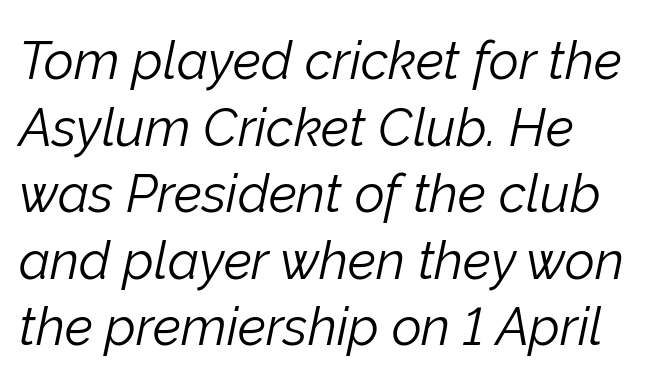
Q: Is the text bold? A: No.
Q: Is the text italic (slanted)? A: Yes, it leans right by about 12 degrees.
Q: Is the text underlined? A: No.
Q: How is the paragraph aligned? A: Left-aligned.
Q: Is the spacing between letters normal or unusually wide? A: Normal.
Q: Is the spacing between lines tight, normal or loose? A: Normal.
Q: Width (condensed, normal, or wide)? A: Normal.
Q: Stroke contrast? A: Low.
Q: x-height? A: Medium.
Q: Monospaced? A: No.
